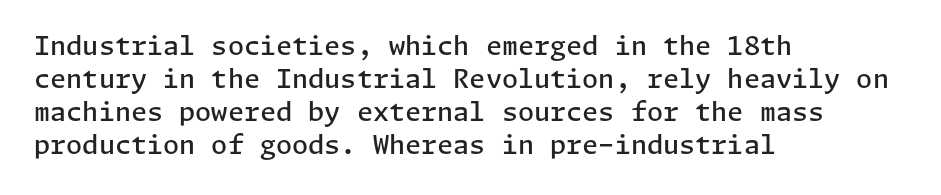
The space beneath each line is pristine and unruled. Notice how the stems are strictly vertical — no italics here. Weight: semibold (demi). Is the letter spacing exaggerated? No — it looks like the ordinary default. The line-height multiplier appears to be the usual default. Short and long lines alike share a common starting point at left.
